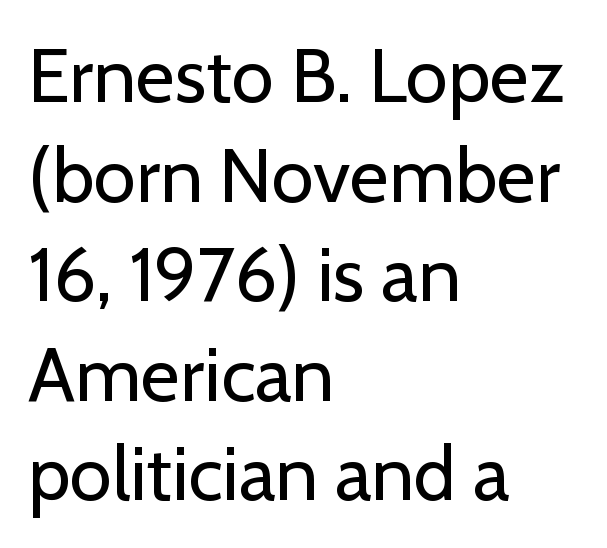
{"serif": "no", "italic": "no", "bold": "no", "weight": "regular", "width": "normal", "stroke_contrast": "low", "x_height": "medium", "monospaced": "no", "underline": "no", "align": "left", "line_spacing": "normal", "line_spacing_ratio": 1.31, "letter_spacing": "normal", "letter_spacing_em": 0.0, "glyph_px": 76}
